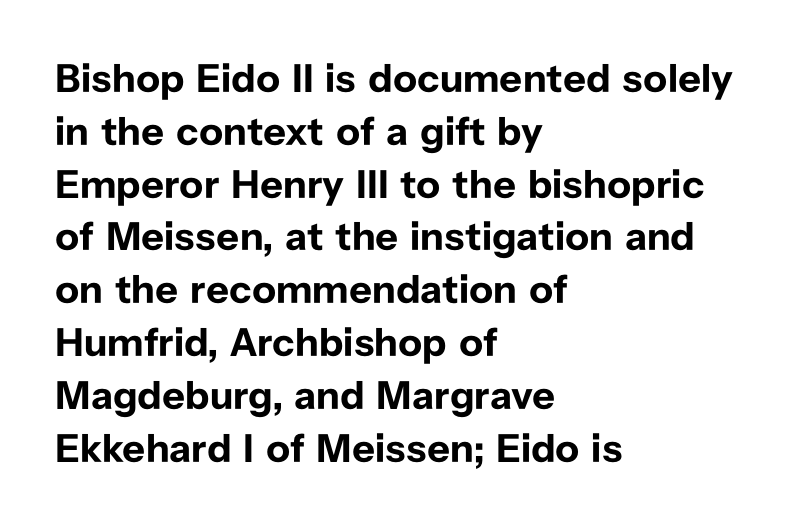
{"serif": "no", "italic": "no", "bold": "yes", "weight": "bold", "width": "normal", "stroke_contrast": "low", "x_height": "medium", "monospaced": "no", "underline": "no", "align": "left", "line_spacing": "normal", "line_spacing_ratio": 1.32, "letter_spacing": "normal", "letter_spacing_em": 0.0, "glyph_px": 40}
